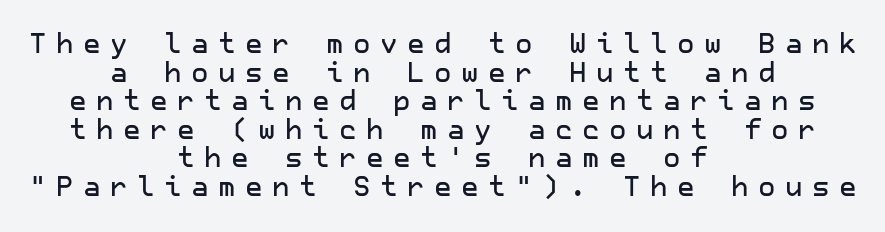
The image shows 27 px text type, upright; set centered, tight line spacing (1.06x), unusually wide letter spacing (+0.35 em), not underlined.
